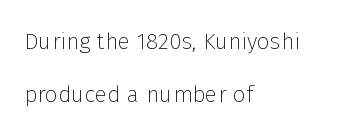
Q: Is the text bold? A: No.
Q: Is the text italic (slanted)? A: No, it is upright.
Q: Is the text underlined? A: No.
Q: How is the paragraph aligned? A: Left-aligned.
Q: Is the spacing between letters normal or unusually wide? A: Normal.
Q: Is the spacing between lines tight, normal or loose? A: Loose.
